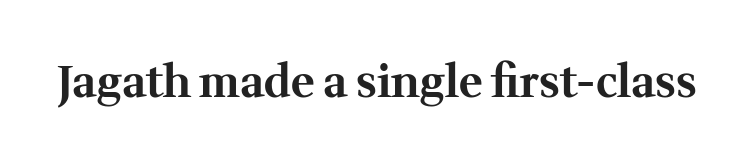
Descenders hang freely into open space. Spacing verdict: proportional, widths tailored to each character. The font is running at its bold setting. Posture: upright roman. This rendering employs a face with finishing strokes, i.e., a serif.
